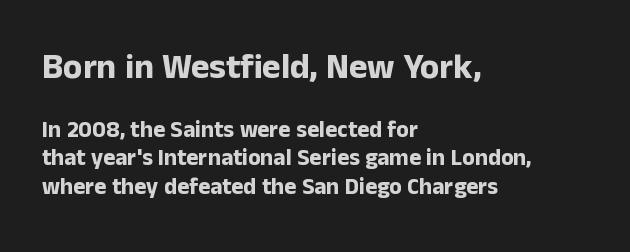
The image shows 35 px bold sans-serif type, upright; set left-aligned, line spacing 1.23x, normal letter spacing, not underlined; the first (top) block is 1.52x larger; low stroke contrast and a medium x-height.
